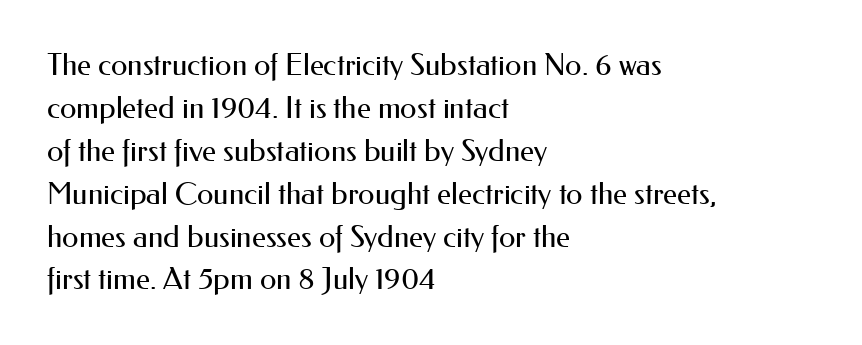
Notice how the stems are strictly vertical — no italics here. The rendering uses natural spacing where letterforms have individual widths. Does the leading feel generous? No, just average. The space directly below the letters is spotless. Short and long lines alike share a common starting point at left.
